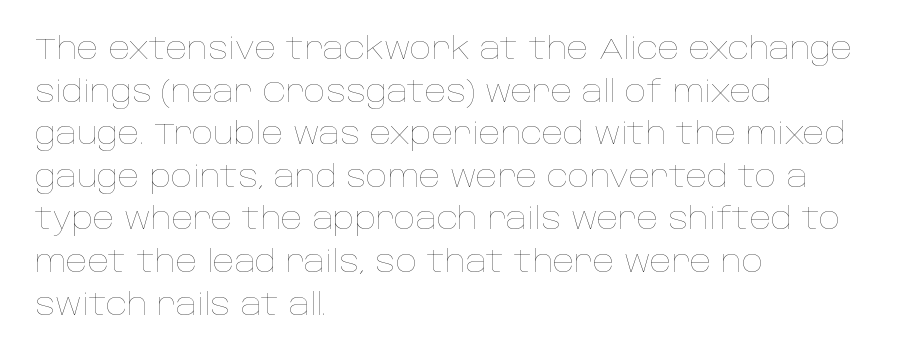
Q: Is the text bold? A: No.
Q: Is the text italic (slanted)? A: No, it is upright.
Q: Is the text underlined? A: No.
Q: How is the paragraph aligned? A: Left-aligned.
Q: Is the spacing between letters normal or unusually wide? A: Normal.
Q: Is the spacing between lines tight, normal or loose? A: Normal.
Q: Width (condensed, normal, or wide)? A: Normal.
Q: Stroke contrast? A: Low.
Q: x-height? A: Large.
Q: Monospaced? A: No.
